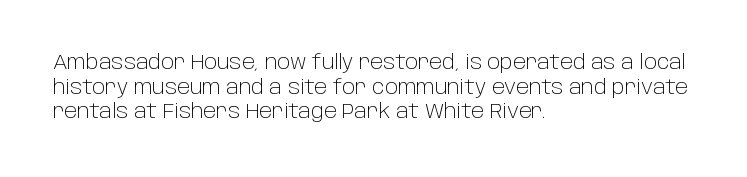
The image shows 20 px text type, upright; set left-aligned, line spacing 1.23x, normal letter spacing, not underlined.
